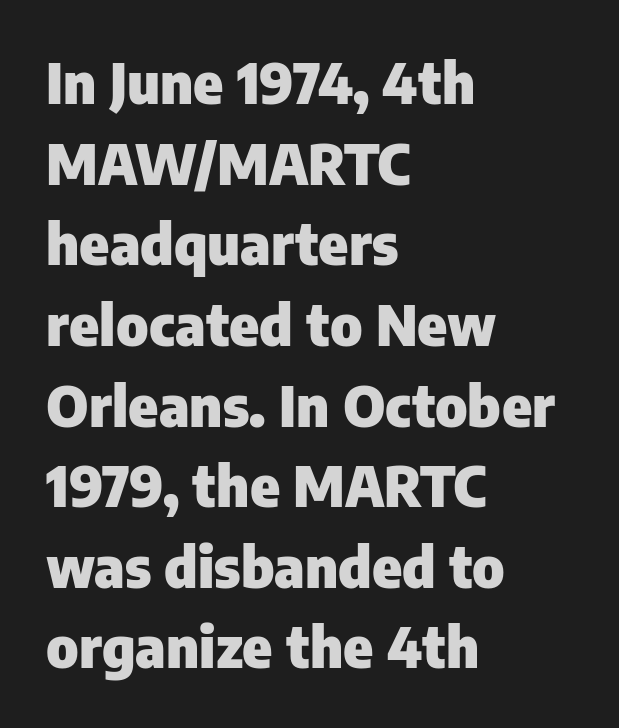
Q: Is the text bold? A: Yes.
Q: Is the text italic (slanted)? A: No, it is upright.
Q: Is the typeface a serif or a sans-serif typeface? A: Sans-serif.
Q: Is the text underlined? A: No.
Q: How is the paragraph aligned? A: Left-aligned.
Q: Is the spacing between letters normal or unusually wide? A: Normal.
Q: Is the spacing between lines tight, normal or loose? A: Normal.
Q: Width (condensed, normal, or wide)? A: Normal.
Q: Stroke contrast? A: Low.
Q: x-height? A: Medium.
Q: Monospaced? A: No.
